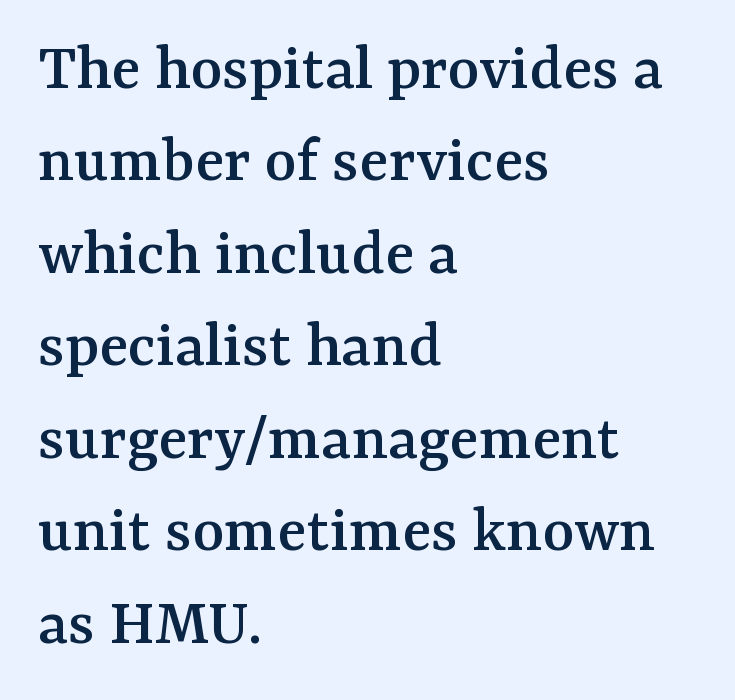
Q: Is the text italic (slanted)? A: No, it is upright.
Q: Is the typeface a serif or a sans-serif typeface? A: Serif.
Q: Is the text underlined? A: No.
Q: How is the paragraph aligned? A: Left-aligned.
Q: Is the spacing between letters normal or unusually wide? A: Normal.
Q: Is the spacing between lines tight, normal or loose? A: Normal.
Q: Width (condensed, normal, or wide)? A: Normal.
Q: Stroke contrast? A: Medium.
Q: x-height? A: Medium.
Q: Monospaced? A: No.
